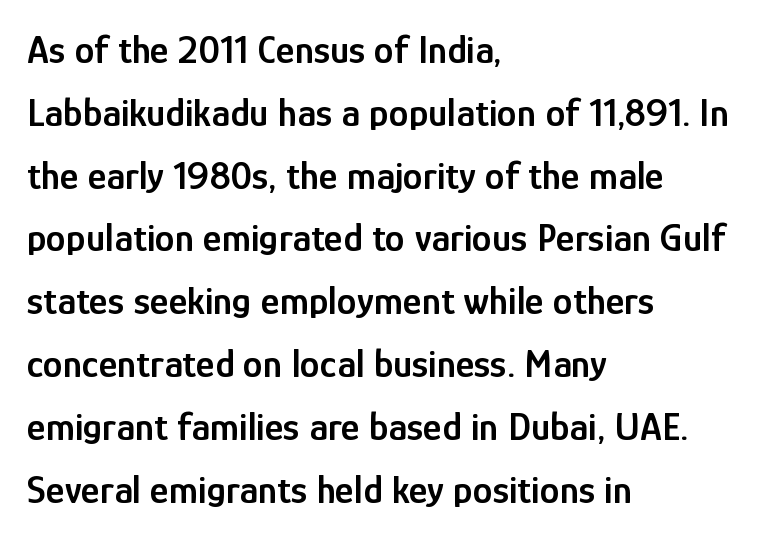
The image shows 40 px semibold, condensed sans-serif type, upright; set left-aligned, normal line spacing (1.57x), normal letter spacing, not underlined; low stroke contrast and a medium x-height.
